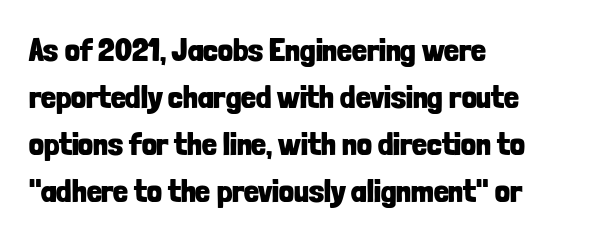
The image shows 33 px bold, condensed sans-serif type, upright; set left-aligned, normal line spacing (1.42x), normal letter spacing, not underlined; low stroke contrast and a medium x-height.
